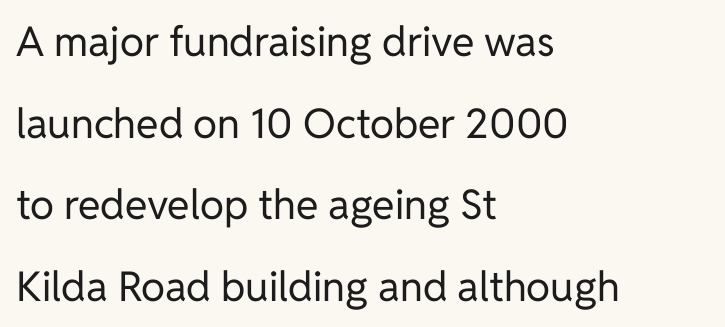
Q: Is the text bold? A: No.
Q: Is the text italic (slanted)? A: No, it is upright.
Q: Is the typeface a serif or a sans-serif typeface? A: Sans-serif.
Q: Is the text underlined? A: No.
Q: How is the paragraph aligned? A: Left-aligned.
Q: Is the spacing between letters normal or unusually wide? A: Normal.
Q: Is the spacing between lines tight, normal or loose? A: Loose.
Q: Width (condensed, normal, or wide)? A: Normal.
Q: Stroke contrast? A: Low.
Q: x-height? A: Medium.
Q: Monospaced? A: No.
